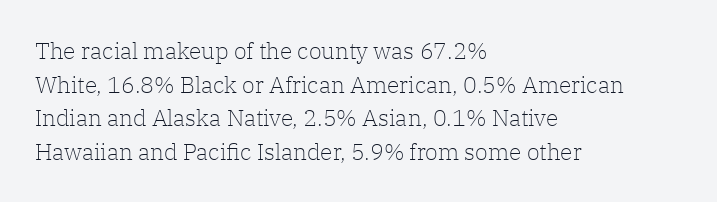
The image shows 23 px text type, upright; set left-aligned, normal line spacing (1.46x), normal letter spacing, not underlined.
